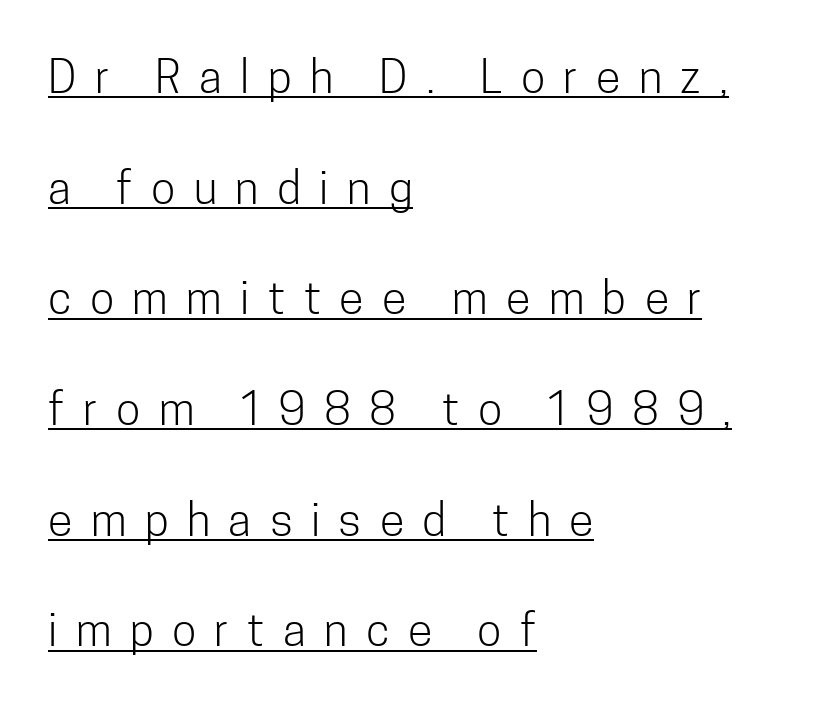
Q: Is the text bold? A: No.
Q: Is the text italic (slanted)? A: No, it is upright.
Q: Is the typeface a serif or a sans-serif typeface? A: Sans-serif.
Q: Is the text underlined? A: Yes.
Q: How is the paragraph aligned? A: Left-aligned.
Q: Is the spacing between letters normal or unusually wide? A: Unusually wide.
Q: Is the spacing between lines tight, normal or loose? A: Loose.
Q: Width (condensed, normal, or wide)? A: Condensed.
Q: Stroke contrast? A: Low.
Q: x-height? A: Medium.
Q: Monospaced? A: No.
